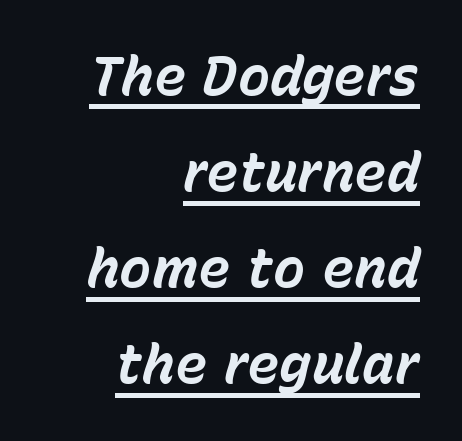
The image shows 54 px bold type, italic (leaning right); set right-aligned, line spacing 1.78x, normal letter spacing, underlined; low stroke contrast and a medium x-height.
